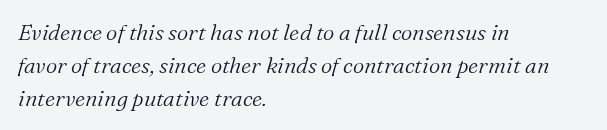
{"italic": "yes", "lean": "right", "slant_degrees": 16, "bold": "no", "underline": "no", "align": "left", "line_spacing": "normal", "line_spacing_ratio": 1.49, "letter_spacing": "normal", "letter_spacing_em": 0.0, "glyph_px": 22}
